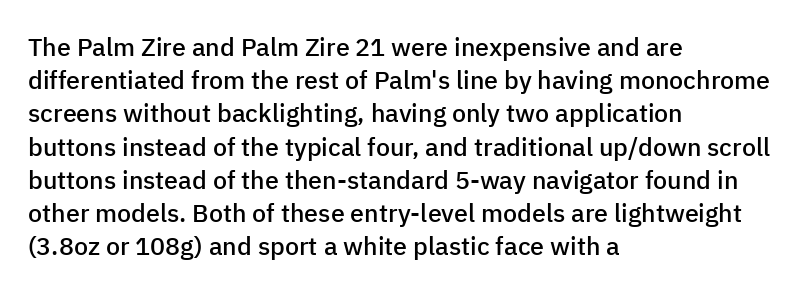
{"italic": "no", "bold": "semi", "underline": "no", "align": "left", "line_spacing": "normal", "line_spacing_ratio": 1.33, "letter_spacing": "normal", "letter_spacing_em": 0.0, "glyph_px": 25}
